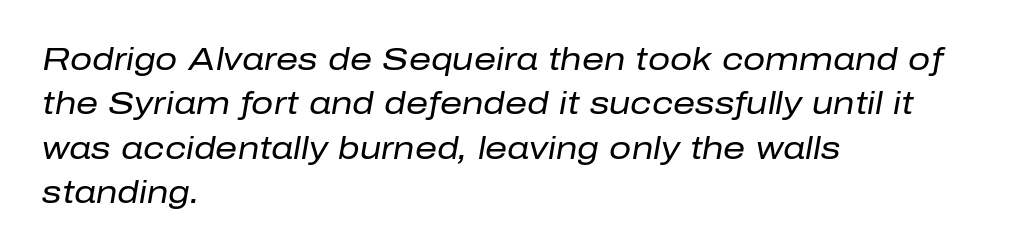
{"italic": "yes", "lean": "right", "slant_degrees": 10, "bold": "no", "weight": "regular", "width": "normal", "stroke_contrast": "low", "x_height": "medium", "monospaced": "no", "underline": "no", "align": "left", "line_spacing": "normal", "line_spacing_ratio": 1.43, "letter_spacing": "normal", "letter_spacing_em": 0.0, "glyph_px": 31}
